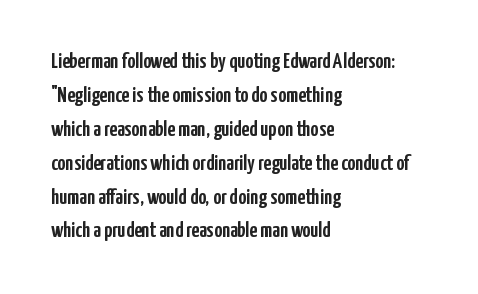
{"italic": "no", "underline": "no", "align": "left", "line_spacing": "normal", "line_spacing_ratio": 1.54, "letter_spacing": "normal", "letter_spacing_em": 0.0, "glyph_px": 22}
